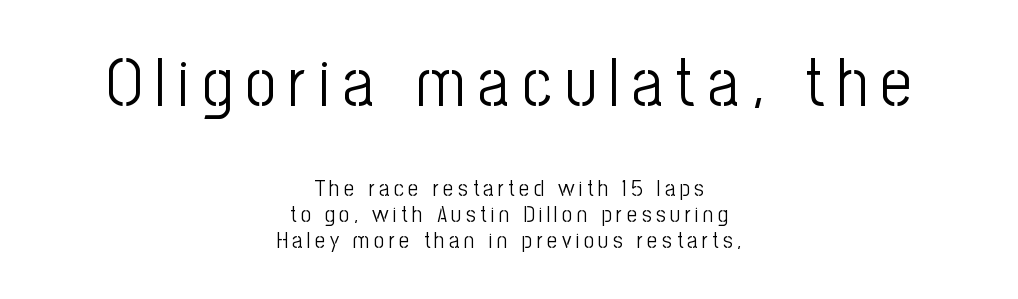
{"serif": "no", "italic": "no", "bold": "no", "weight": "light", "width": "condensed", "stroke_contrast": "low", "x_height": "medium", "monospaced": "no", "underline": "no", "align": "center", "line_spacing": "tight", "line_spacing_ratio": 1.14, "larger_block": "first", "size_ratio": 2.96, "glyph_px": 68}
